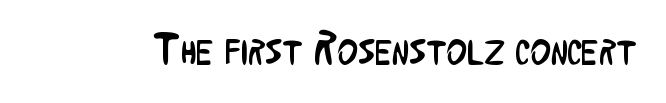
{"serif": "no", "italic": "no", "bold": "no", "weight": "regular", "width": "condensed", "stroke_contrast": "low", "x_height": "medium", "monospaced": "no", "underline": "no", "letter_spacing": "normal", "letter_spacing_em": 0.0, "glyph_px": 44}
